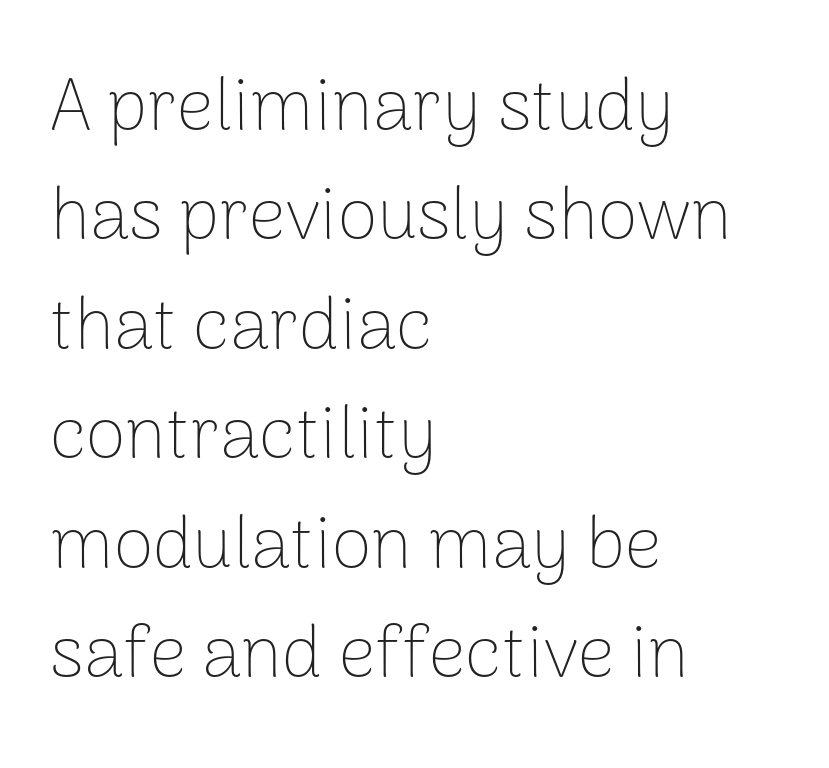
Q: Is the text bold? A: No.
Q: Is the text italic (slanted)? A: No, it is upright.
Q: Is the typeface a serif or a sans-serif typeface? A: Sans-serif.
Q: Is the text underlined? A: No.
Q: How is the paragraph aligned? A: Left-aligned.
Q: Is the spacing between letters normal or unusually wide? A: Normal.
Q: Is the spacing between lines tight, normal or loose? A: Normal.
Q: Width (condensed, normal, or wide)? A: Normal.
Q: Stroke contrast? A: Low.
Q: x-height? A: Medium.
Q: Monospaced? A: No.
